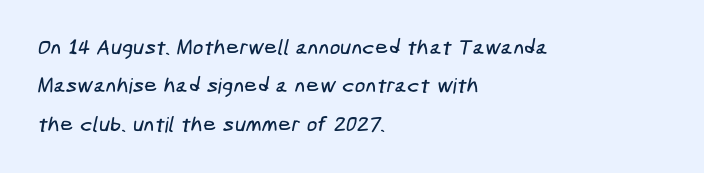
The image shows 21 px text type; set left-aligned, line spacing 1.83x, normal letter spacing, not underlined.
